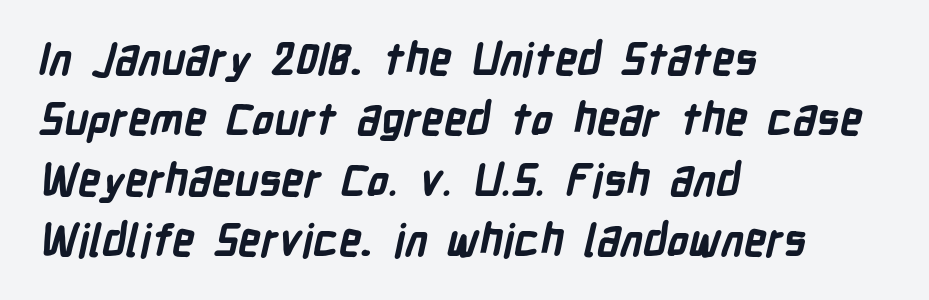
Q: Is the text bold? A: Yes.
Q: Is the typeface a serif or a sans-serif typeface? A: Sans-serif.
Q: Is the text underlined? A: No.
Q: How is the paragraph aligned? A: Left-aligned.
Q: Is the spacing between letters normal or unusually wide? A: Normal.
Q: Is the spacing between lines tight, normal or loose? A: Normal.
Q: Width (condensed, normal, or wide)? A: Condensed.
Q: Stroke contrast? A: Low.
Q: x-height? A: Medium.
Q: Monospaced? A: No.
